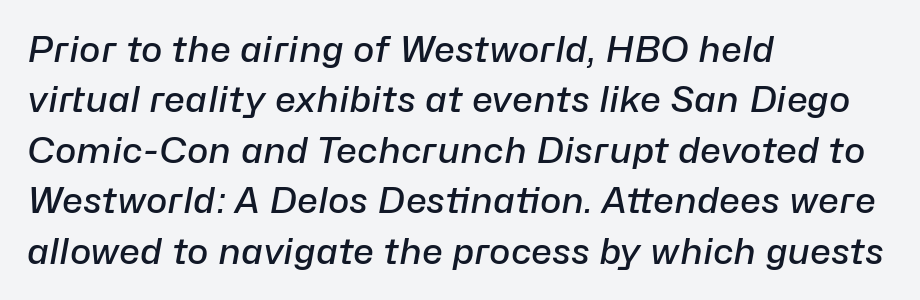
{"italic": "yes", "lean": "right", "slant_degrees": 10, "bold": "semi", "weight": "semibold", "width": "normal", "stroke_contrast": "low", "x_height": "medium", "monospaced": "no", "underline": "no", "align": "left", "line_spacing": "normal", "line_spacing_ratio": 1.4, "letter_spacing": "normal", "letter_spacing_em": 0.0, "glyph_px": 36}
